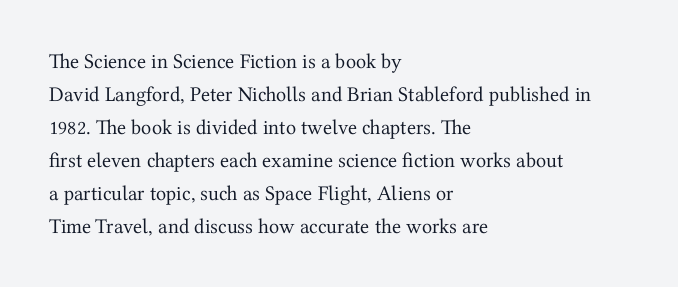
No italicization has been applied; the sample stays upright. This rendering features lettering with no underline. Summary of weight: not heavy and not bold. The typesetter chose a ragged-right arrangement here. The vertical gap from one line to the next is medium.
